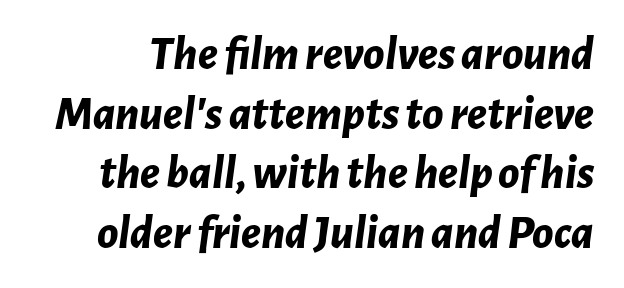
Q: Is the text bold? A: Yes.
Q: Is the text italic (slanted)? A: Yes, it leans right by about 7 degrees.
Q: Is the text underlined? A: No.
Q: Is the spacing between letters normal or unusually wide? A: Normal.
Q: Width (condensed, normal, or wide)? A: Normal.
Q: Stroke contrast? A: Low.
Q: x-height? A: Medium.
Q: Monospaced? A: No.
